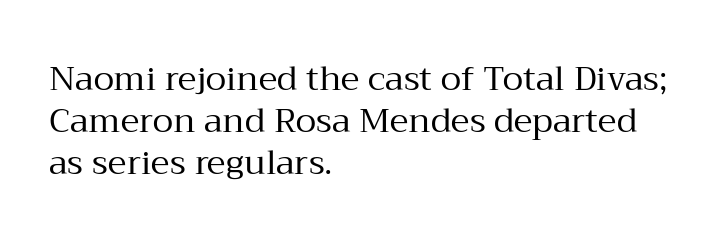
Q: Is the text bold? A: No.
Q: Is the text italic (slanted)? A: No, it is upright.
Q: Is the typeface a serif or a sans-serif typeface? A: Serif.
Q: Is the text underlined? A: No.
Q: How is the paragraph aligned? A: Left-aligned.
Q: Is the spacing between letters normal or unusually wide? A: Normal.
Q: Width (condensed, normal, or wide)? A: Normal.
Q: Stroke contrast? A: Medium.
Q: x-height? A: Medium.
Q: Monospaced? A: No.
